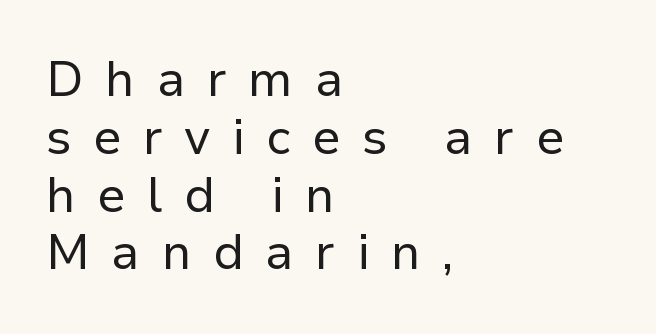
Q: Is the text bold? A: No.
Q: Is the text italic (slanted)? A: No, it is upright.
Q: Is the typeface a serif or a sans-serif typeface? A: Sans-serif.
Q: Is the text underlined? A: No.
Q: How is the paragraph aligned? A: Left-aligned.
Q: Is the spacing between letters normal or unusually wide? A: Unusually wide.
Q: Width (condensed, normal, or wide)? A: Normal.
Q: Stroke contrast? A: Low.
Q: x-height? A: Medium.
Q: Monospaced? A: No.
